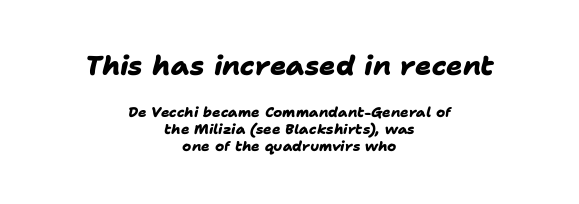
Q: Is the text bold? A: Yes.
Q: Is the text underlined? A: No.
Q: How is the paragraph aligned? A: Centered.
Q: Is the spacing between letters normal or unusually wide? A: Normal.
Q: Which block of text is set in a larger size, the first (top) or the second (bottom)? A: The first (top) one.
